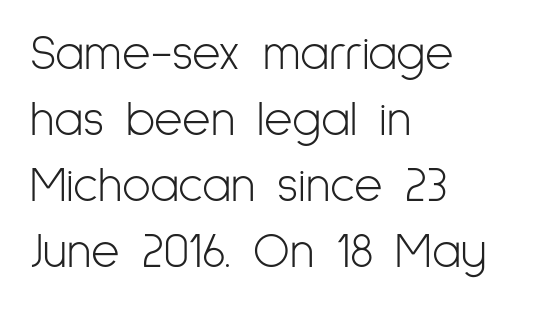
Q: Is the text bold? A: No.
Q: Is the text italic (slanted)? A: No, it is upright.
Q: Is the typeface a serif or a sans-serif typeface? A: Sans-serif.
Q: Is the text underlined? A: No.
Q: How is the paragraph aligned? A: Left-aligned.
Q: Is the spacing between letters normal or unusually wide? A: Normal.
Q: Is the spacing between lines tight, normal or loose? A: Normal.
Q: Width (condensed, normal, or wide)? A: Condensed.
Q: Stroke contrast? A: Low.
Q: x-height? A: Medium.
Q: Monospaced? A: No.
